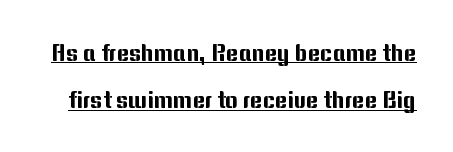
{"italic": "no", "underline": "yes", "line_spacing": "loose", "line_spacing_ratio": 1.97, "letter_spacing": "normal", "letter_spacing_em": 0.0, "glyph_px": 24}
